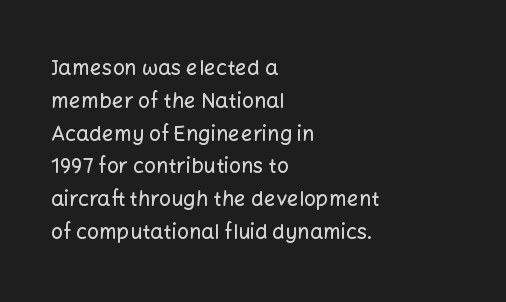
Whoever set this chose a conventional vertical rhythm. Quick note: not italic, upright. Only glyphs here, with clear space below each row. The horizontal fit of the characters is conventional and even. Notice how the passage keeps a crisp vertical edge on the left only.
